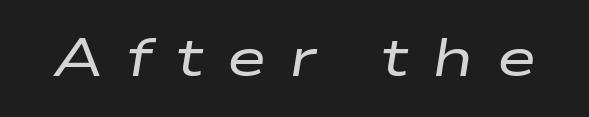
The image shows 54 px regular-weight, wide type, italic (leaning right); set unusually wide letter spacing (+0.43 em), not underlined; low stroke contrast and a medium x-height.
